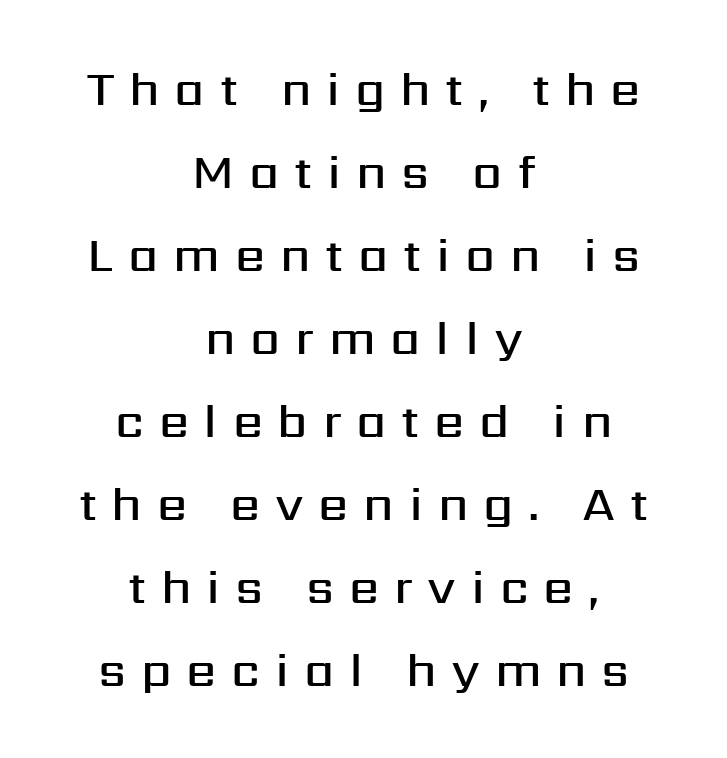
Q: Is the text bold? A: Semi-bold.
Q: Is the text italic (slanted)? A: No, it is upright.
Q: Is the typeface a serif or a sans-serif typeface? A: Sans-serif.
Q: Is the text underlined? A: No.
Q: How is the paragraph aligned? A: Centered.
Q: Is the spacing between letters normal or unusually wide? A: Unusually wide.
Q: Width (condensed, normal, or wide)? A: Normal.
Q: Stroke contrast? A: Medium.
Q: x-height? A: Medium.
Q: Monospaced? A: No.
